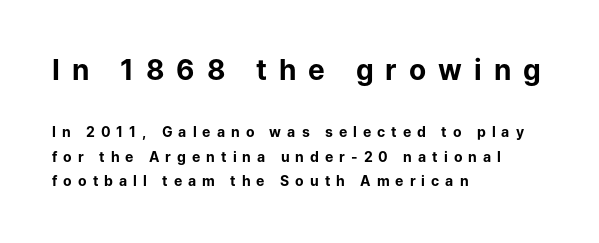
{"serif": "no", "italic": "no", "bold": "yes", "weight": "bold", "width": "normal", "stroke_contrast": "low", "x_height": "medium", "monospaced": "no", "underline": "no", "align": "left", "line_spacing_ratio": 1.75, "letter_spacing": "wide", "letter_spacing_em": 0.43, "larger_block": "first", "size_ratio": 2.0, "glyph_px": 28}
